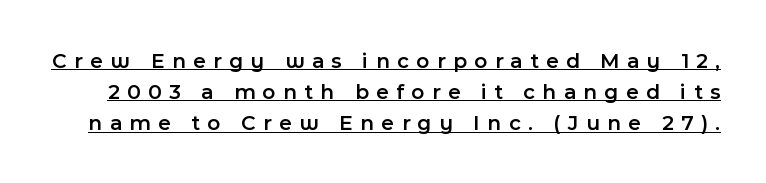
The image shows 22 px text type, upright; set normal line spacing (1.42x), unusually wide letter spacing (+0.34 em), underlined.
